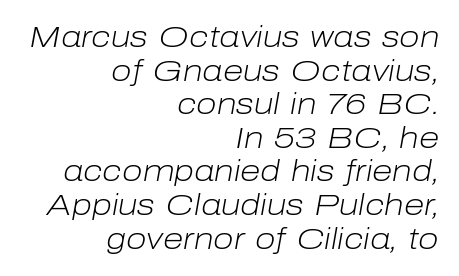
These lines were composed using italics. The passage shown is not bold in any degree. The space between consecutive lines is stingy. Tracking value appears to be zero — textbook default spacing.
